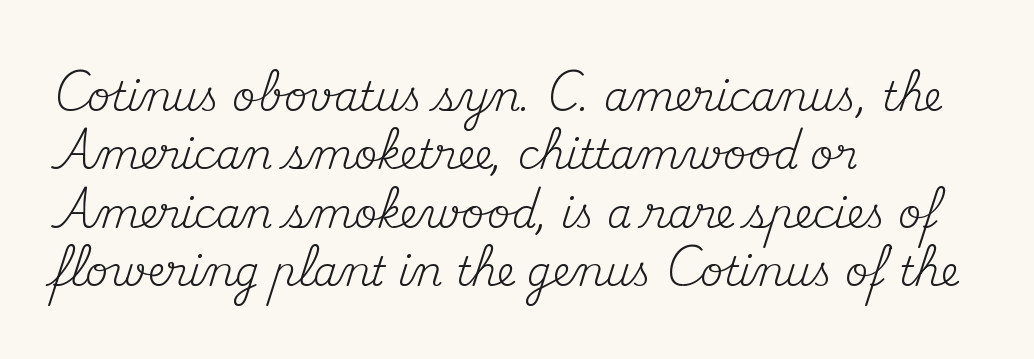
{"serif": "yes", "bold": "no", "weight": "regular", "width": "normal", "stroke_contrast": "medium", "x_height": "small", "monospaced": "no", "underline": "no", "align": "left", "line_spacing": "normal", "line_spacing_ratio": 1.46, "letter_spacing": "normal", "letter_spacing_em": 0.0, "glyph_px": 40}
